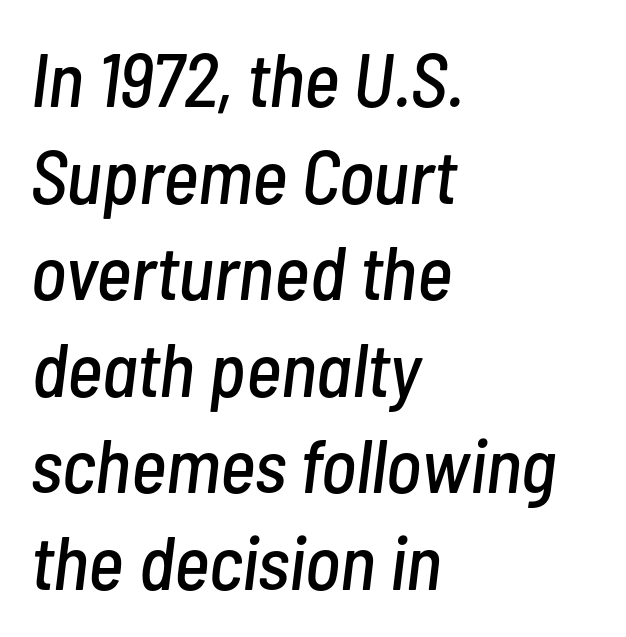
The glyphs look as if they've been sheared to an angle. Default kerning and tracking; the words read as compact shapes. Where is the straight margin? On the left. Honestly, the row spacing looks completely unremarkable. Spacing verdict: proportional, widths tailored to each character.
